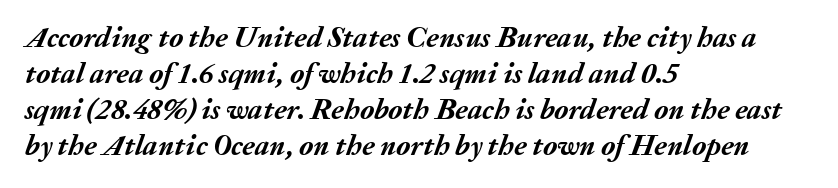
{"italic": "yes", "lean": "right", "slant_degrees": 20, "bold": "yes", "weight": "semibold", "width": "normal", "stroke_contrast": "medium", "x_height": "medium", "monospaced": "no", "underline": "no", "align": "left", "line_spacing_ratio": 1.24, "letter_spacing": "normal", "letter_spacing_em": 0.0, "glyph_px": 29}
